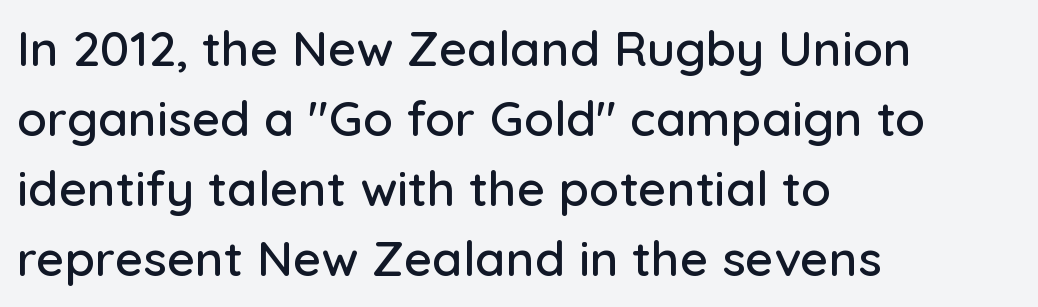
Q: Is the text italic (slanted)? A: No, it is upright.
Q: Is the typeface a serif or a sans-serif typeface? A: Sans-serif.
Q: Is the text underlined? A: No.
Q: How is the paragraph aligned? A: Left-aligned.
Q: Is the spacing between letters normal or unusually wide? A: Normal.
Q: Is the spacing between lines tight, normal or loose? A: Normal.
Q: Width (condensed, normal, or wide)? A: Normal.
Q: Stroke contrast? A: Low.
Q: x-height? A: Medium.
Q: Monospaced? A: No.
